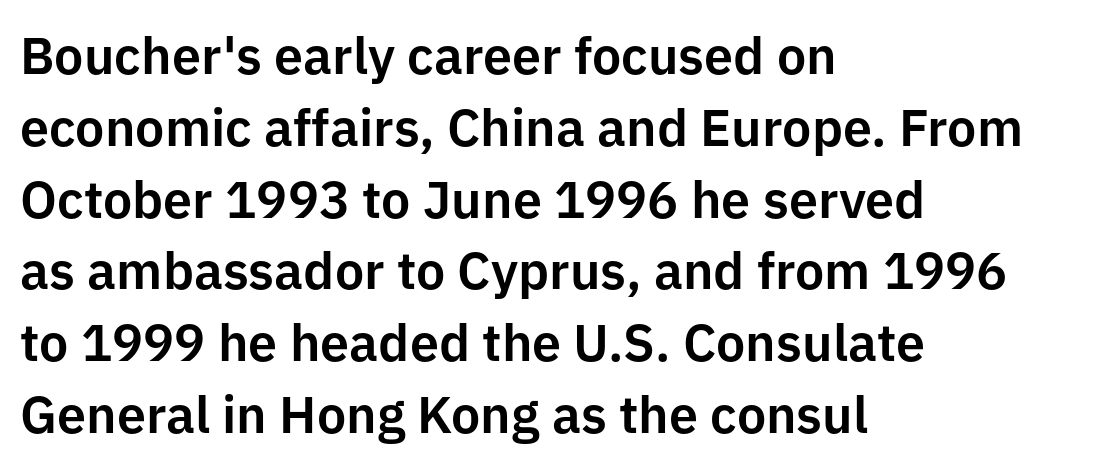
{"serif": "no", "italic": "no", "width": "normal", "stroke_contrast": "low", "x_height": "medium", "monospaced": "no", "underline": "no", "align": "left", "line_spacing": "normal", "line_spacing_ratio": 1.38, "letter_spacing": "normal", "letter_spacing_em": 0.0, "glyph_px": 52}
